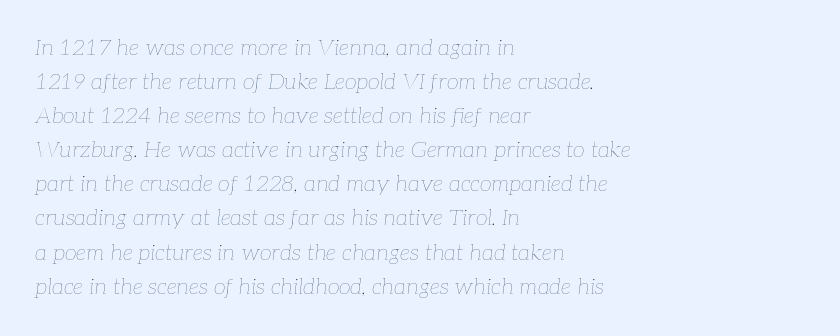
The image shows 22 px text type, italic (leaning right); set left-aligned, normal line spacing (1.55x), normal letter spacing, not underlined.
